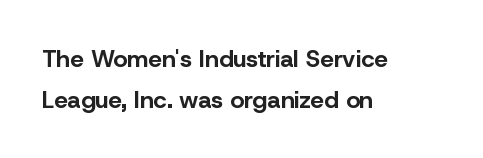
Set as a true bold cut, around the 700 mark. Does the lettering tilt? It doesn't — this is upright. Is there much room between lines? A standard amount, neither cramped nor airy. Default kerning and tracking; the words read as compact shapes. The space beneath each line is pristine and unruled. The text block is weighted toward the left margin, trailing off unevenly rightward.
